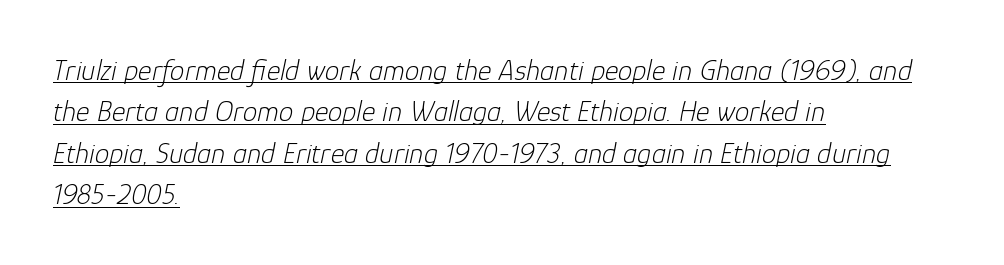
The image shows 29 px light type, italic (leaning right); set left-aligned, normal line spacing (1.43x), normal letter spacing, underlined; low stroke contrast and a medium x-height.
